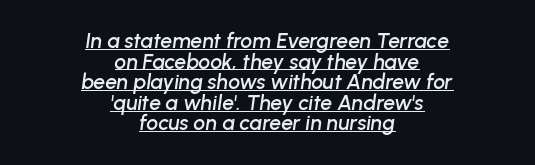
{"italic": "yes", "lean": "right", "slant_degrees": 8, "underline": "yes", "align": "center", "line_spacing": "tight", "line_spacing_ratio": 0.98, "letter_spacing": "normal", "letter_spacing_em": 0.0, "glyph_px": 21}
